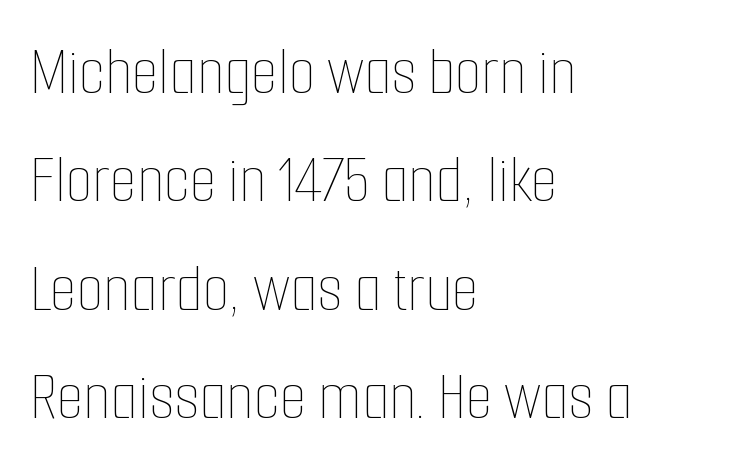
Q: Is the text bold? A: No.
Q: Is the text italic (slanted)? A: No, it is upright.
Q: Is the text underlined? A: No.
Q: How is the paragraph aligned? A: Left-aligned.
Q: Is the spacing between letters normal or unusually wide? A: Normal.
Q: Is the spacing between lines tight, normal or loose? A: Normal.
Q: Width (condensed, normal, or wide)? A: Condensed.
Q: Stroke contrast? A: Low.
Q: x-height? A: Medium.
Q: Monospaced? A: No.
